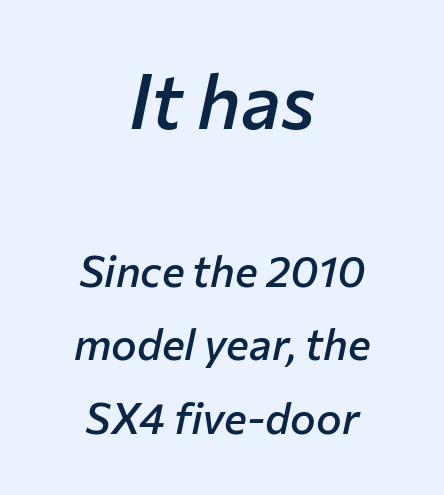
Is the type slanted? Yes — the strokes lean at a clear angle. Casual observation: everything's sitting right in the middle. Bare-footed words on every line. What stands out about the letter spacing? Nothing — it is the standard amount. The letters advance in unequal steps, a hallmark of proportional type. The face used here is a semibold: visibly heavier than regular, lighter than bold.
